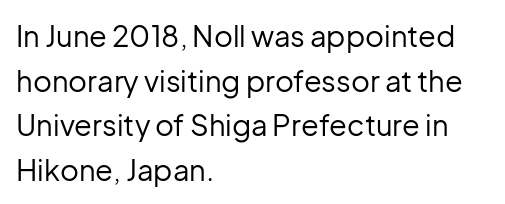
The image shows 29 px regular-weight sans-serif type, upright; set left-aligned, normal line spacing (1.54x), normal letter spacing, not underlined; low stroke contrast and a medium x-height.
